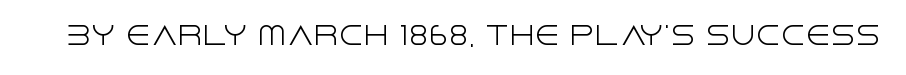
{"italic": "no", "bold": "no", "underline": "no", "letter_spacing": "normal", "letter_spacing_em": 0.0, "glyph_px": 25}
